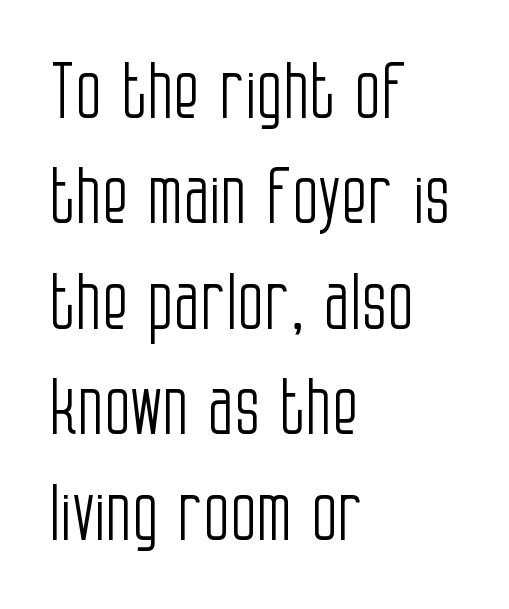
The image shows 77 px light, condensed sans-serif type, upright; set left-aligned, normal line spacing (1.37x), normal letter spacing, not underlined; low stroke contrast and a large x-height.
